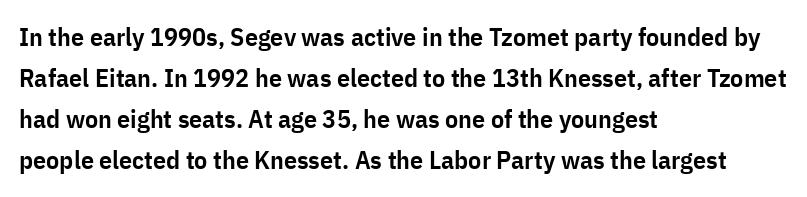
The image shows 26 px text type, upright; set left-aligned, normal line spacing (1.58x), normal letter spacing, not underlined.
